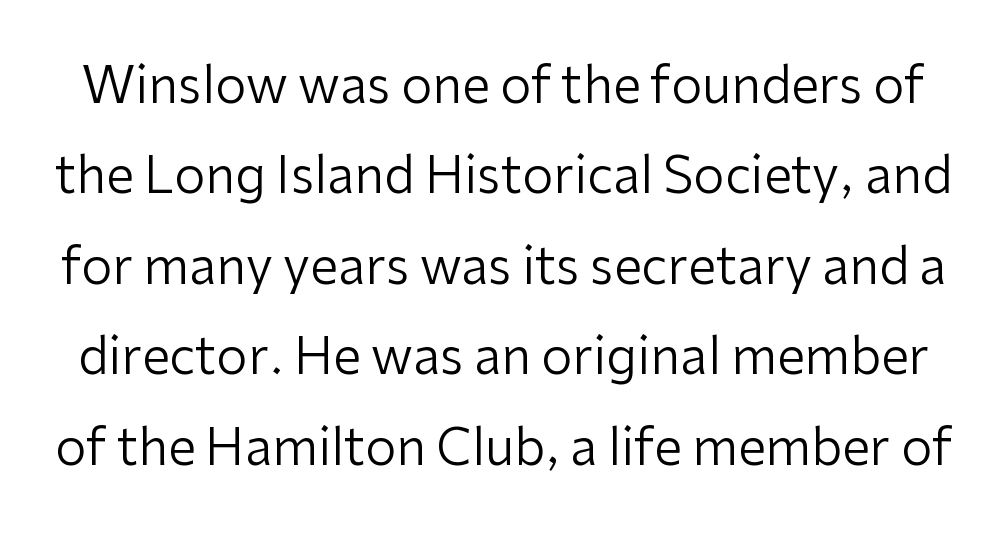
Bold? No — there's no thickening of the strokes. The area under the type is left untouched. What stands out about the letter spacing? Nothing — it is the standard amount. This is roman type, the default non-slanted kind.
